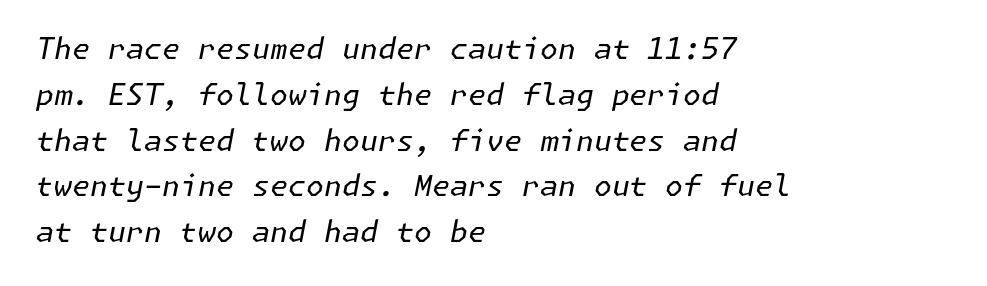
{"italic": "yes", "lean": "right", "slant_degrees": 11, "bold": "no", "weight": "regular", "width": "normal", "stroke_contrast": "low", "x_height": "medium", "underline": "no", "align": "left", "line_spacing": "normal", "line_spacing_ratio": 1.58, "letter_spacing": "normal", "letter_spacing_em": 0.0, "glyph_px": 29}
